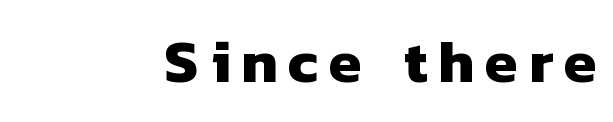
Alignment: flush right. This is sans-serif lettering, the kind often seen on screens and signage. Has an underline been added? It has not. Think of a printed novel: that variable character pitch is what you see here. Typesetter's note: full bold, strokes at maximum text heaviness.
